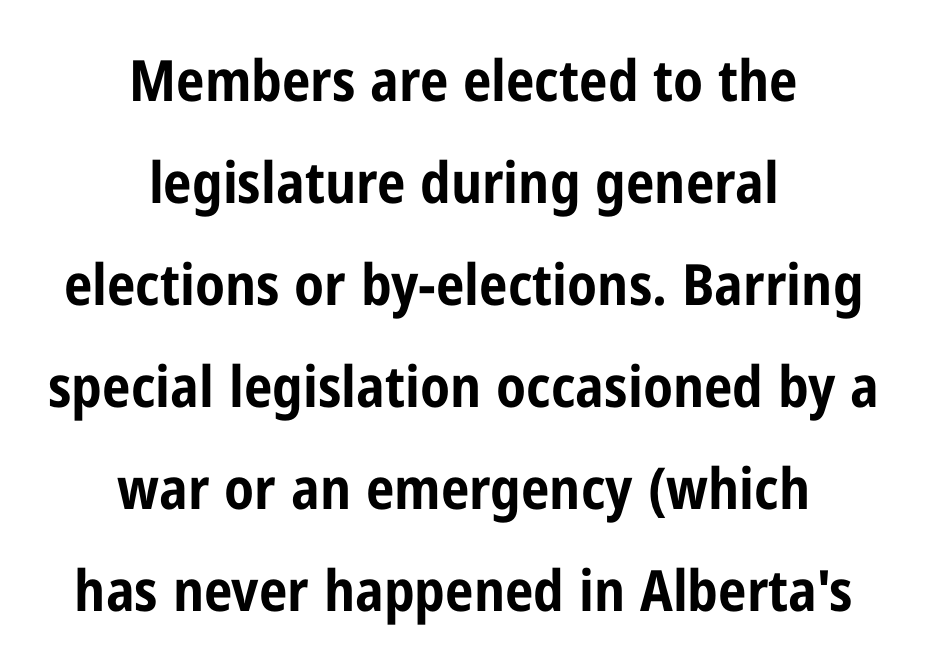
The image shows 57 px bold, condensed sans-serif type, upright; set centered, line spacing 1.79x, normal letter spacing, not underlined; low stroke contrast and a medium x-height.
